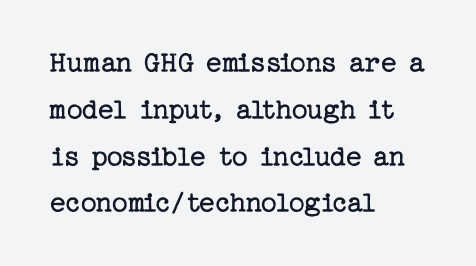
{"serif": "yes", "italic": "no", "bold": "no", "weight": "regular", "width": "normal", "stroke_contrast": "low", "x_height": "medium", "underline": "no", "align": "left", "line_spacing": "normal", "line_spacing_ratio": 1.51, "letter_spacing": "normal", "letter_spacing_em": 0.0, "glyph_px": 31}
